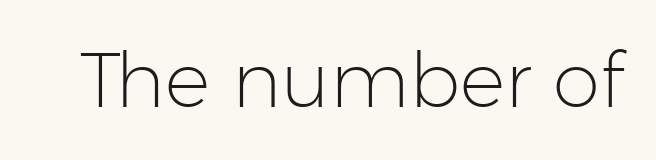
{"serif": "no", "italic": "no", "bold": "no", "weight": "light", "width": "normal", "stroke_contrast": "low", "x_height": "medium", "monospaced": "no", "underline": "no", "letter_spacing": "normal", "letter_spacing_em": 0.0, "glyph_px": 76}
